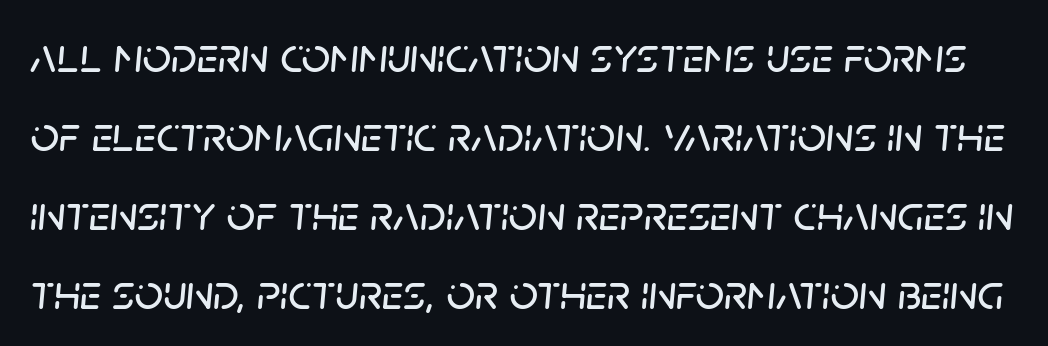
Notice how descenders clear the ascenders below comfortably — that's standard leading. This sample has the flowing, uneven cadence of proportional lettering. Underlining? Definitely not there. Rendered with sloped, italic letterforms.
